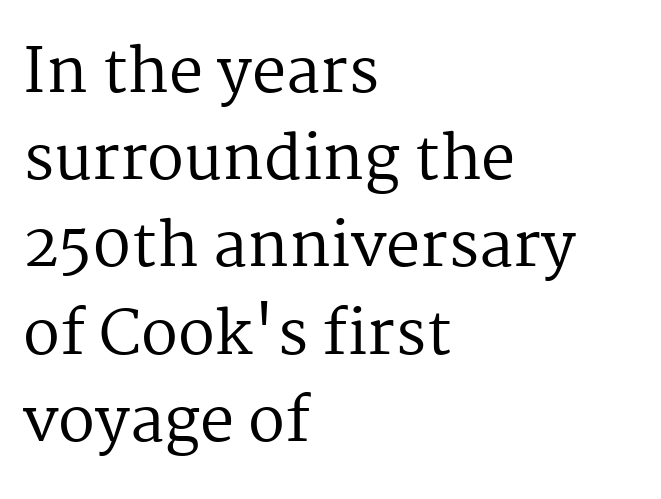
The image shows 61 px regular-weight serif type, upright; set left-aligned, normal line spacing (1.43x), normal letter spacing, not underlined; medium stroke contrast and a medium x-height.
